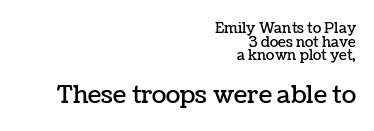
Q: Is the text italic (slanted)? A: No, it is upright.
Q: Is the text underlined? A: No.
Q: How is the paragraph aligned? A: Right-aligned.
Q: Is the spacing between letters normal or unusually wide? A: Normal.
Q: Is the spacing between lines tight, normal or loose? A: Tight.
Q: Which block of text is set in a larger size, the first (top) or the second (bottom)? A: The second (bottom) one.
